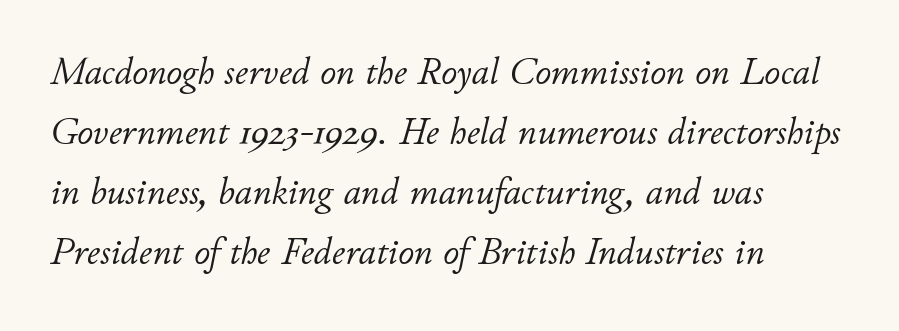
Q: Is the text bold? A: No.
Q: Is the text italic (slanted)? A: Yes, it leans right by about 11 degrees.
Q: Is the text underlined? A: No.
Q: How is the paragraph aligned? A: Left-aligned.
Q: Is the spacing between letters normal or unusually wide? A: Normal.
Q: Is the spacing between lines tight, normal or loose? A: Normal.
Q: Width (condensed, normal, or wide)? A: Normal.
Q: Stroke contrast? A: Low.
Q: x-height? A: Small.
Q: Monospaced? A: No.
